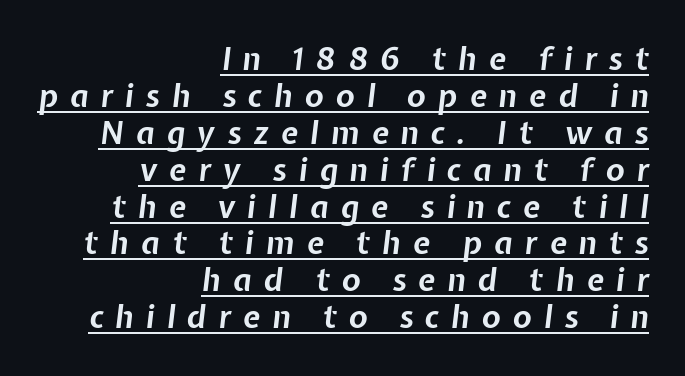
Q: Is the text bold? A: Yes.
Q: Is the text italic (slanted)? A: Yes, it leans right by about 7 degrees.
Q: Is the text underlined? A: Yes.
Q: How is the paragraph aligned? A: Right-aligned.
Q: Is the spacing between letters normal or unusually wide? A: Unusually wide.
Q: Width (condensed, normal, or wide)? A: Normal.
Q: Stroke contrast? A: Low.
Q: x-height? A: Medium.
Q: Monospaced? A: No.
